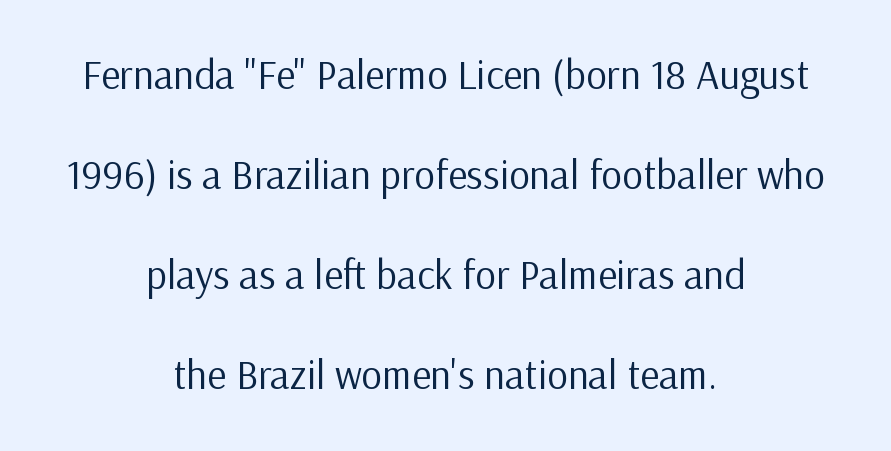
Q: Is the text bold? A: No.
Q: Is the text italic (slanted)? A: No, it is upright.
Q: Is the typeface a serif or a sans-serif typeface? A: Sans-serif.
Q: Is the text underlined? A: No.
Q: How is the paragraph aligned? A: Centered.
Q: Is the spacing between letters normal or unusually wide? A: Normal.
Q: Is the spacing between lines tight, normal or loose? A: Loose.
Q: Width (condensed, normal, or wide)? A: Normal.
Q: Stroke contrast? A: Low.
Q: x-height? A: Medium.
Q: Monospaced? A: No.
